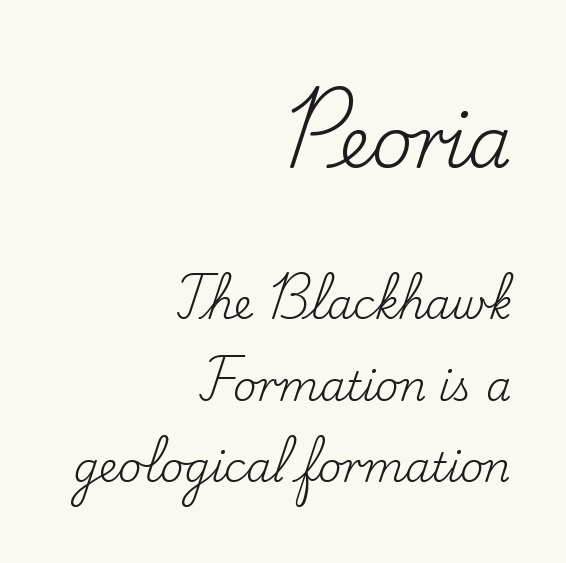
{"serif": "yes", "bold": "no", "weight": "regular", "width": "normal", "stroke_contrast": "low", "x_height": "small", "monospaced": "no", "underline": "no", "align": "right", "line_spacing": "loose", "line_spacing_ratio": 1.99, "letter_spacing": "normal", "letter_spacing_em": 0.0, "larger_block": "first", "size_ratio": 1.73, "glyph_px": 71}
